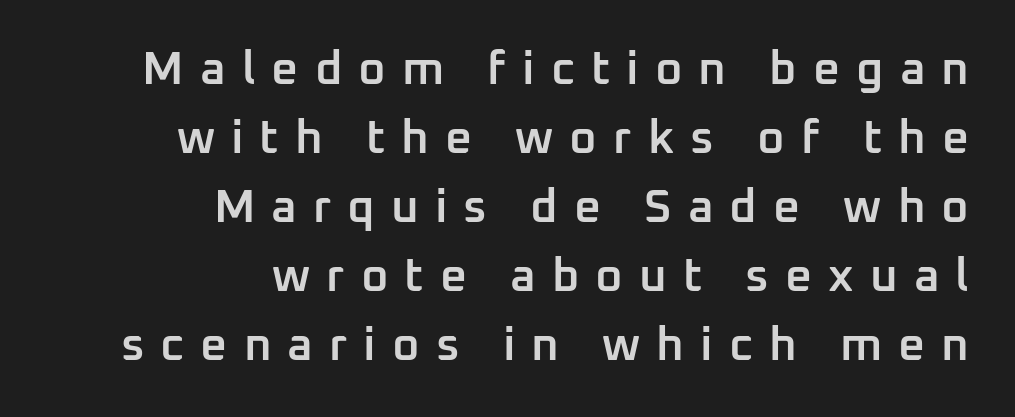
Q: Is the text bold? A: Semi-bold.
Q: Is the text italic (slanted)? A: No, it is upright.
Q: Is the typeface a serif or a sans-serif typeface? A: Sans-serif.
Q: Is the text underlined? A: No.
Q: How is the paragraph aligned? A: Right-aligned.
Q: Is the spacing between letters normal or unusually wide? A: Unusually wide.
Q: Is the spacing between lines tight, normal or loose? A: Normal.
Q: Width (condensed, normal, or wide)? A: Normal.
Q: Stroke contrast? A: Low.
Q: x-height? A: Medium.
Q: Monospaced? A: No.
